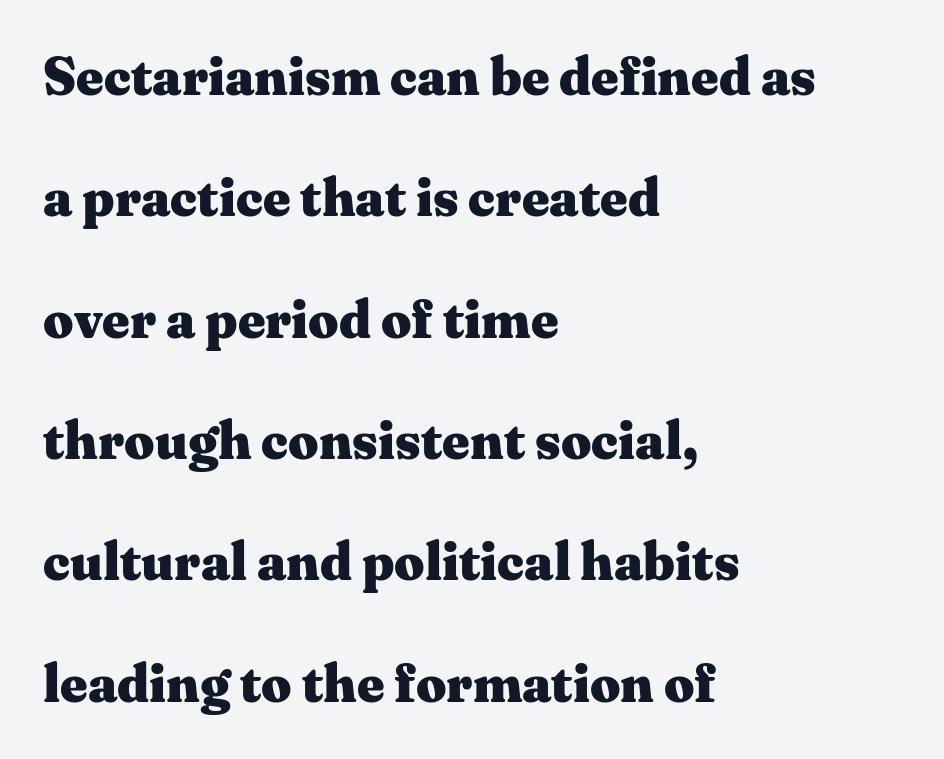
The image shows 53 px heavy, wide serif type, upright; set left-aligned, loose line spacing (2.29x), normal letter spacing, not underlined; medium stroke contrast and a medium x-height.
